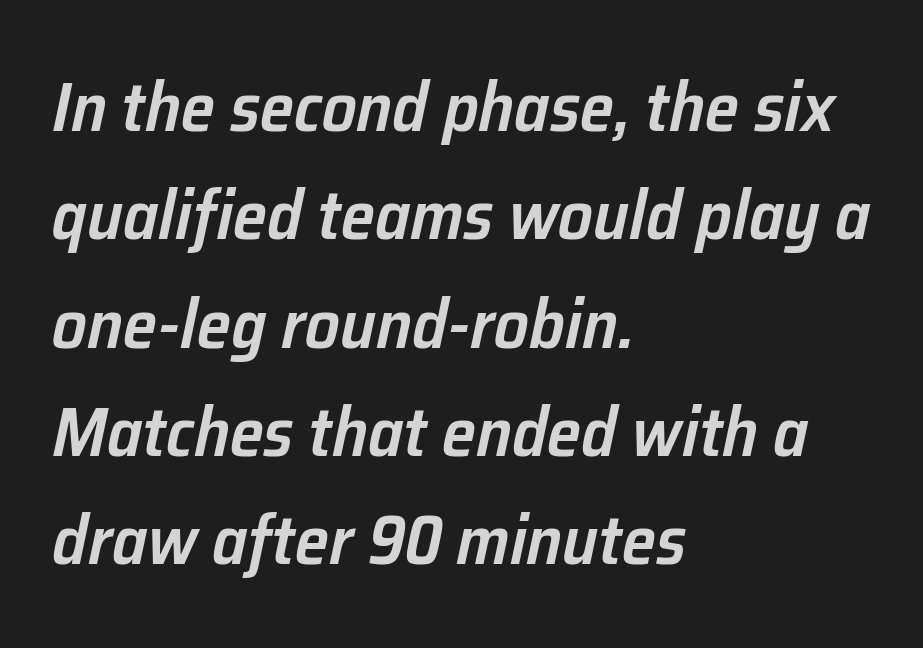
The image shows 69 px semibold type, italic (leaning right); set left-aligned, normal line spacing (1.57x), normal letter spacing, not underlined; low stroke contrast and a medium x-height.
